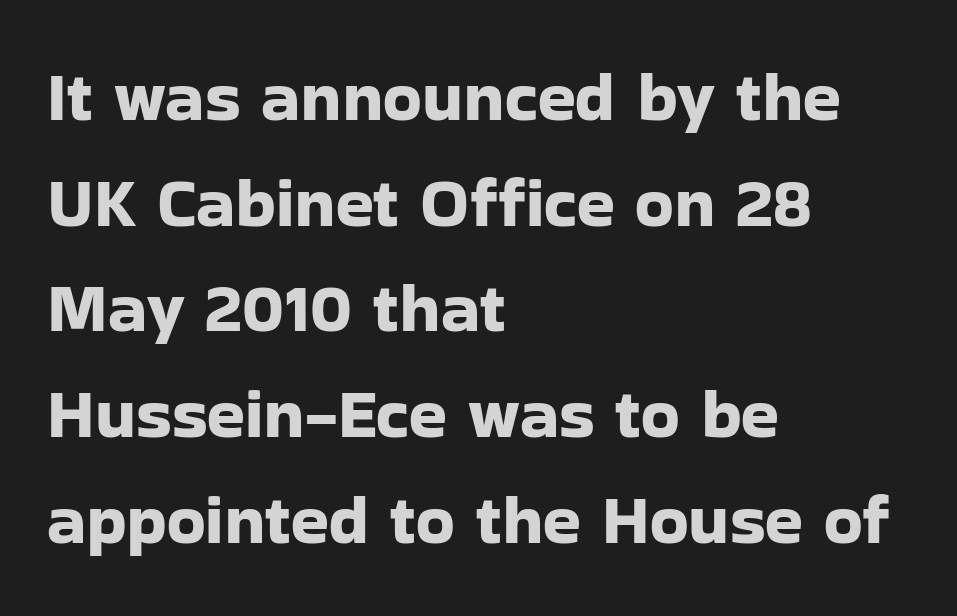
The image shows 70 px sans-serif type, upright; set left-aligned, normal line spacing (1.51x), normal letter spacing, not underlined; low stroke contrast and a medium x-height.
